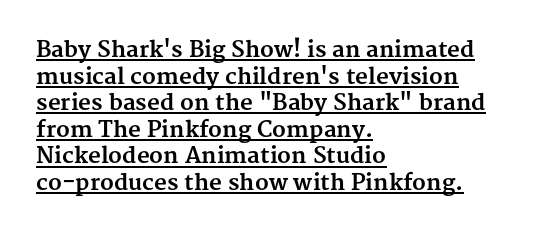
Q: Is the text bold? A: Yes.
Q: Is the text italic (slanted)? A: No, it is upright.
Q: Is the text underlined? A: Yes.
Q: How is the paragraph aligned? A: Left-aligned.
Q: Is the spacing between letters normal or unusually wide? A: Normal.
